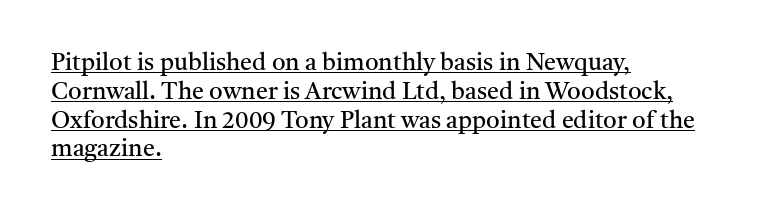
The type sits square on the baseline with zero lean. Nothing heavy about these letters — not bold at all. Notice how the passage keeps a crisp vertical edge on the left only. This rendering features underlined lettering.
